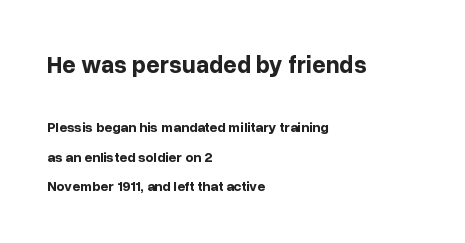
Q: Is the text bold? A: Yes.
Q: Is the text italic (slanted)? A: No, it is upright.
Q: Is the text underlined? A: No.
Q: How is the paragraph aligned? A: Left-aligned.
Q: Is the spacing between letters normal or unusually wide? A: Normal.
Q: Is the spacing between lines tight, normal or loose? A: Loose.
Q: Which block of text is set in a larger size, the first (top) or the second (bottom)? A: The first (top) one.
